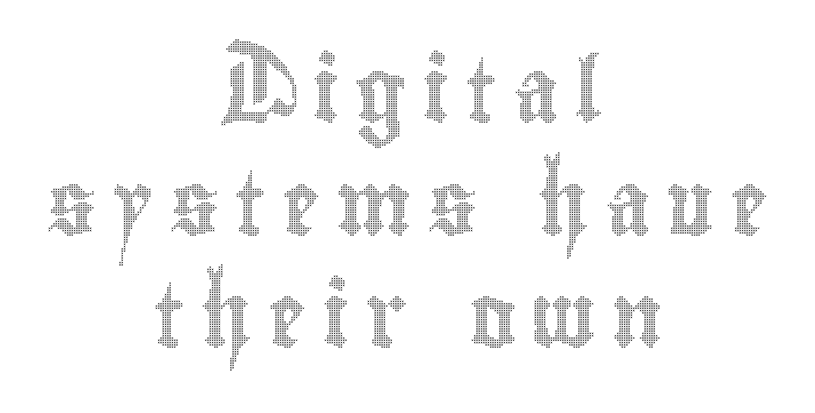
Q: Is the text italic (slanted)? A: No, it is upright.
Q: Is the text underlined? A: No.
Q: How is the paragraph aligned? A: Centered.
Q: Is the spacing between letters normal or unusually wide? A: Unusually wide.
Q: Width (condensed, normal, or wide)? A: Condensed.
Q: x-height? A: Small.
Q: Monospaced? A: No.
